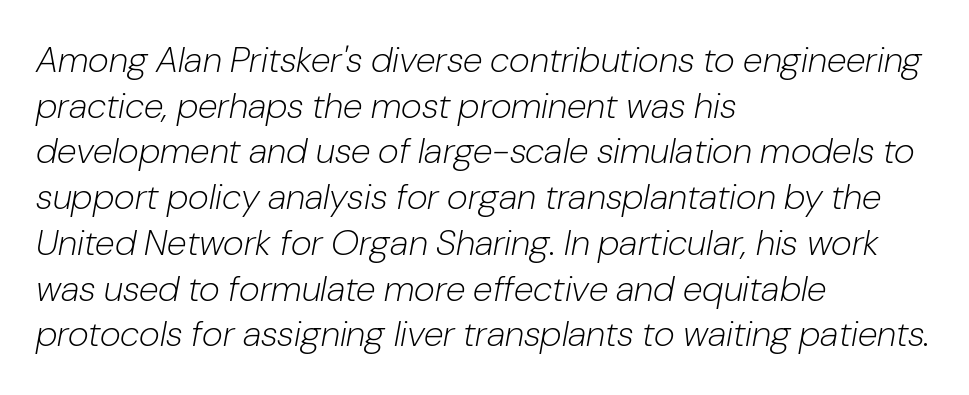
{"italic": "yes", "lean": "right", "slant_degrees": 10, "bold": "no", "weight": "light", "width": "normal", "stroke_contrast": "low", "x_height": "medium", "monospaced": "no", "underline": "no", "align": "left", "line_spacing": "normal", "line_spacing_ratio": 1.27, "letter_spacing": "normal", "letter_spacing_em": 0.0, "glyph_px": 36}
